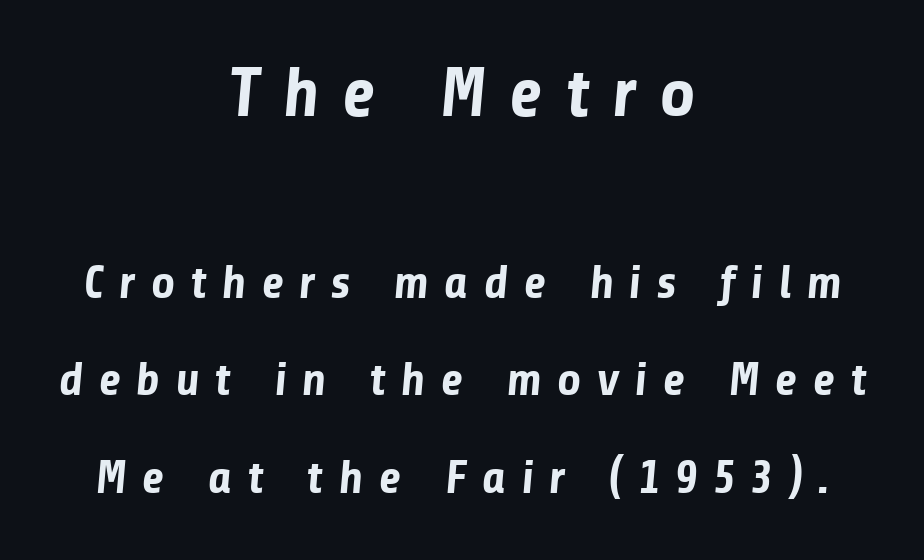
The image shows 70 px bold sans-serif type; set centered, loose line spacing (2.08x), unusually wide letter spacing (+0.32 em), not underlined; the first (top) block is 1.49x larger; low stroke contrast and a medium x-height.
